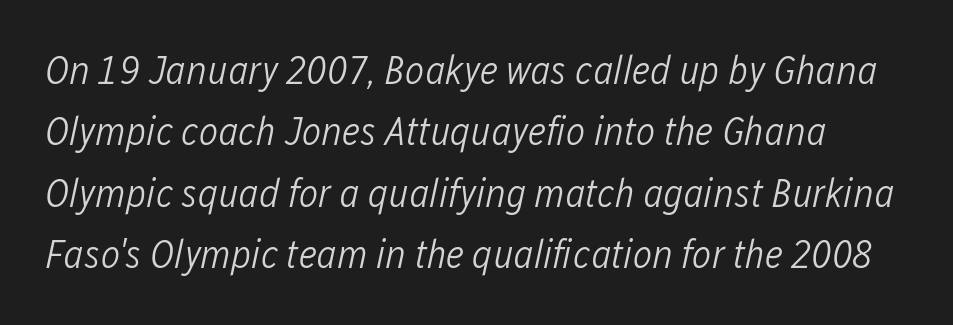
Inter-character spacing is left at the font's built-in metrics. Normally led — the rows are evenly, conventionally spaced. The font's italic variant was chosen for this text. A clean baseline with only descenders dipping below it. Do the characters align in a grid? No, the font is proportional.
